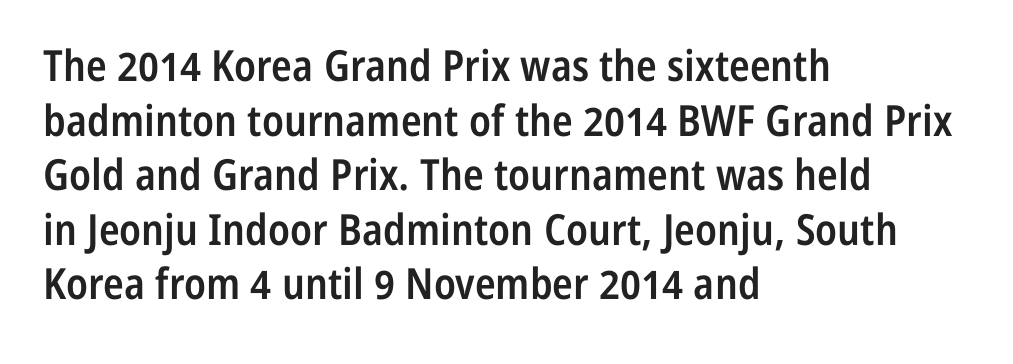
Q: Is the text bold? A: Semi-bold.
Q: Is the text italic (slanted)? A: No, it is upright.
Q: Is the typeface a serif or a sans-serif typeface? A: Sans-serif.
Q: Is the text underlined? A: No.
Q: How is the paragraph aligned? A: Left-aligned.
Q: Is the spacing between letters normal or unusually wide? A: Normal.
Q: Is the spacing between lines tight, normal or loose? A: Normal.
Q: Width (condensed, normal, or wide)? A: Condensed.
Q: Stroke contrast? A: Low.
Q: x-height? A: Medium.
Q: Monospaced? A: No.
